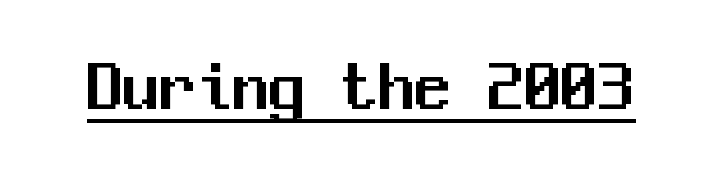
The image shows 73 px sans-serif type, upright, monospaced; set normal letter spacing, underlined; medium stroke contrast and a medium x-height.
